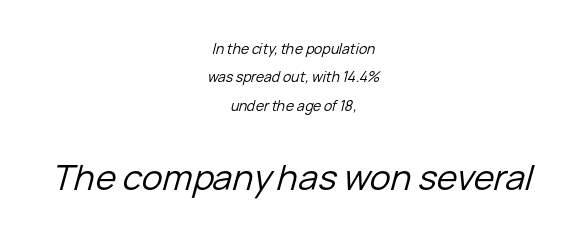
{"italic": "yes", "lean": "right", "slant_degrees": 15, "bold": "no", "weight": "regular", "width": "normal", "stroke_contrast": "low", "x_height": "medium", "monospaced": "no", "underline": "no", "align": "center", "line_spacing": "loose", "line_spacing_ratio": 2.02, "letter_spacing": "normal", "letter_spacing_em": 0.0, "larger_block": "second", "size_ratio": 2.5, "glyph_px": 35}
